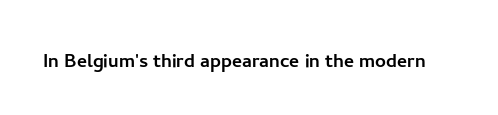
{"italic": "no", "underline": "no", "letter_spacing": "normal", "letter_spacing_em": 0.0, "glyph_px": 24}
